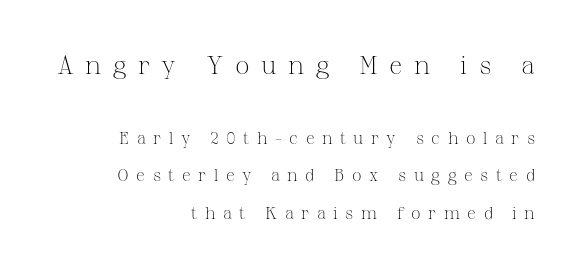
The image shows 26 px text type, upright; set right-aligned, loose line spacing (2.22x), unusually wide letter spacing (+0.44 em), not underlined; the first (top) block is 1.53x larger.
